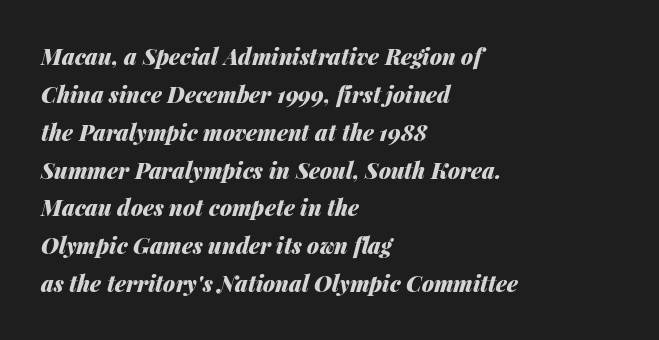
Q: Is the text bold? A: Yes.
Q: Is the text italic (slanted)? A: Yes, it leans right by about 14 degrees.
Q: Is the text underlined? A: No.
Q: How is the paragraph aligned? A: Left-aligned.
Q: Is the spacing between letters normal or unusually wide? A: Normal.
